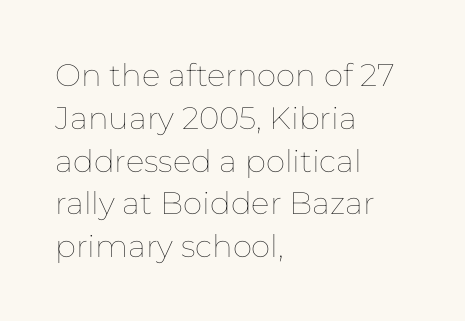
The image shows 31 px thin type, upright; set left-aligned, normal line spacing (1.38x), normal letter spacing, not underlined; low stroke contrast and a medium x-height.
